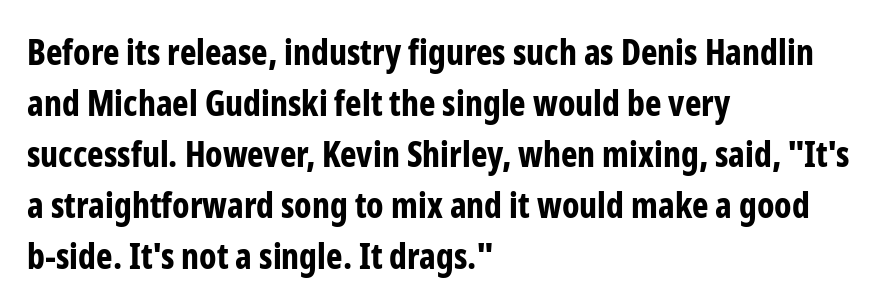
{"serif": "no", "italic": "no", "bold": "yes", "weight": "bold", "width": "condensed", "stroke_contrast": "low", "x_height": "medium", "monospaced": "no", "underline": "no", "align": "left", "line_spacing": "normal", "line_spacing_ratio": 1.46, "letter_spacing": "normal", "letter_spacing_em": 0.0, "glyph_px": 35}
